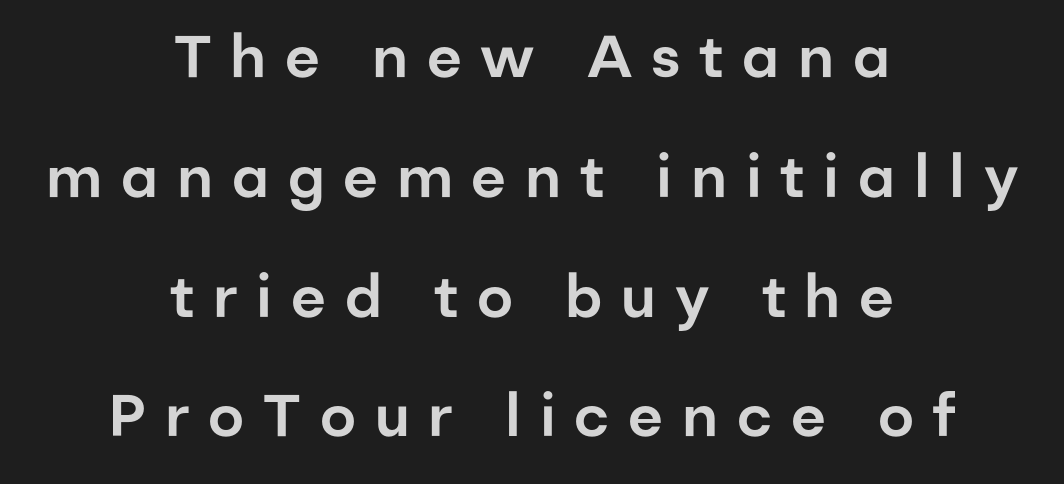
Each letter keeps its own natural width here, so spacing adapts to shape. The passage is arranged like a title page — every line centered. Notice how the stems are strictly vertical — no italics here. Is the letter spacing exaggerated? Yes — the characters are pushed far apart. Serifs: no, the terminals of the letterforms are clean. The lines are spread far apart with generous leading.
